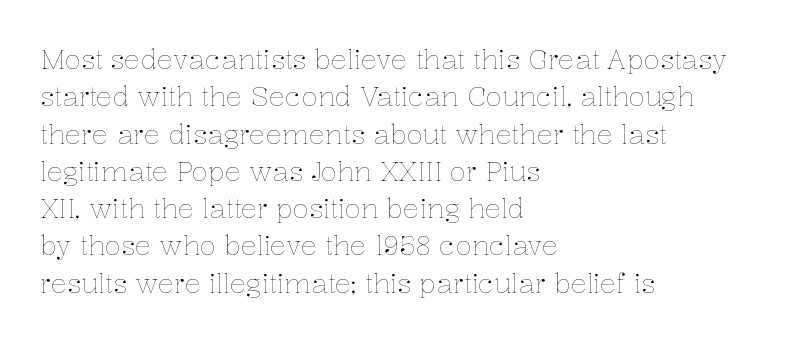
Q: Is the text bold? A: No.
Q: Is the text italic (slanted)? A: No, it is upright.
Q: Is the text underlined? A: No.
Q: How is the paragraph aligned? A: Left-aligned.
Q: Is the spacing between letters normal or unusually wide? A: Normal.
Q: Is the spacing between lines tight, normal or loose? A: Normal.
